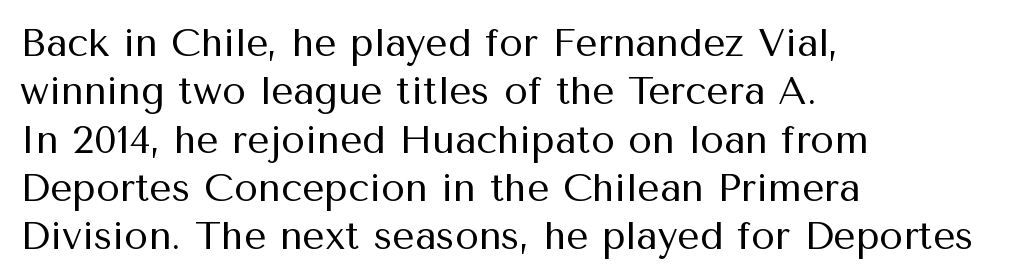
Ascenders rise straight up at ninety degrees. You could call the tracking neutral — neither tight nor loose. Do the characters align in a grid? No, the font is proportional. The face looks like a standard text weight, possibly lighter. The paragraph shown leans on its left margin.
